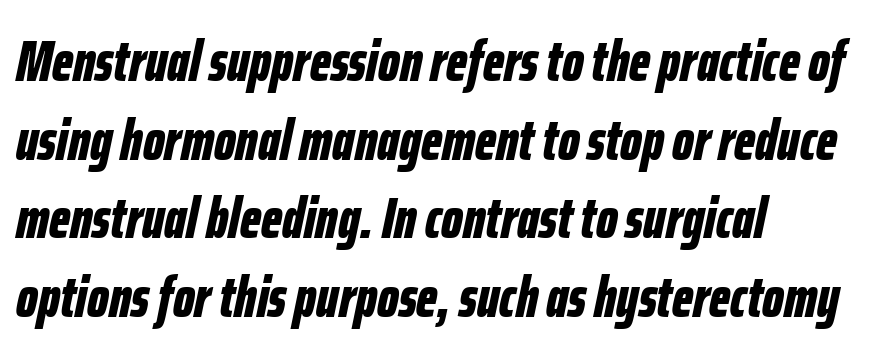
The image shows 57 px bold, condensed type, italic (leaning right); set left-aligned, normal line spacing (1.38x), normal letter spacing, not underlined; low stroke contrast and a medium x-height.
